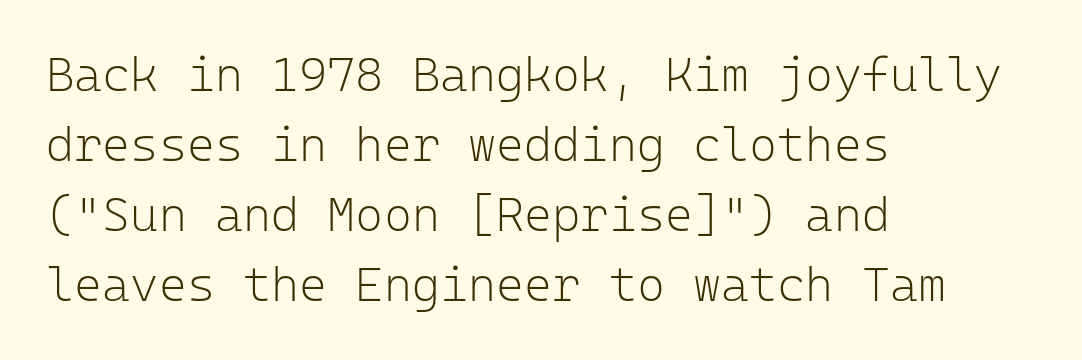
{"serif": "no", "italic": "no", "bold": "no", "weight": "light", "width": "normal", "stroke_contrast": "low", "x_height": "medium", "monospaced": "yes", "underline": "no", "align": "left", "line_spacing": "normal", "line_spacing_ratio": 1.46, "letter_spacing": "normal", "letter_spacing_em": 0.0, "glyph_px": 48}
